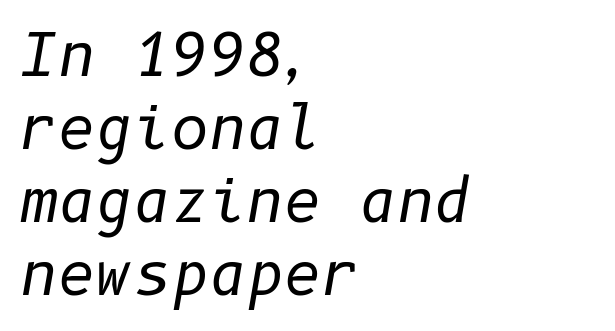
A student would call this left alignment; a typographer would say flush left, rag right. The strip under each line holds only bare page. Characters follow at the spacing the type designer built in. Notice how descenders clear the ascenders below comfortably — that's standard leading. Stems here are at most as thick as an everyday book face. The passage shown leans; its letterforms are oblique.
